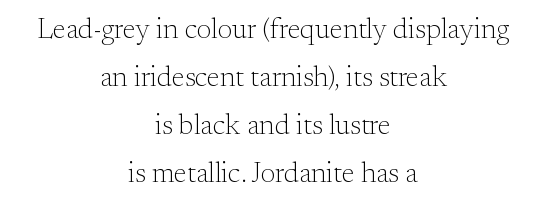
The image shows 28 px light serif type, upright; set centered, line spacing 1.71x, normal letter spacing, not underlined; medium stroke contrast and a small x-height.
